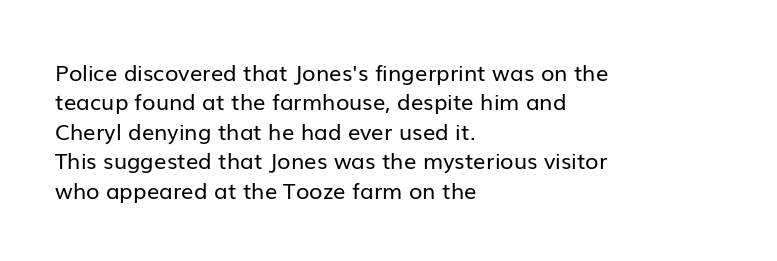
{"italic": "no", "bold": "no", "underline": "no", "align": "left", "line_spacing": "normal", "line_spacing_ratio": 1.34, "letter_spacing": "normal", "letter_spacing_em": 0.0, "glyph_px": 22}
